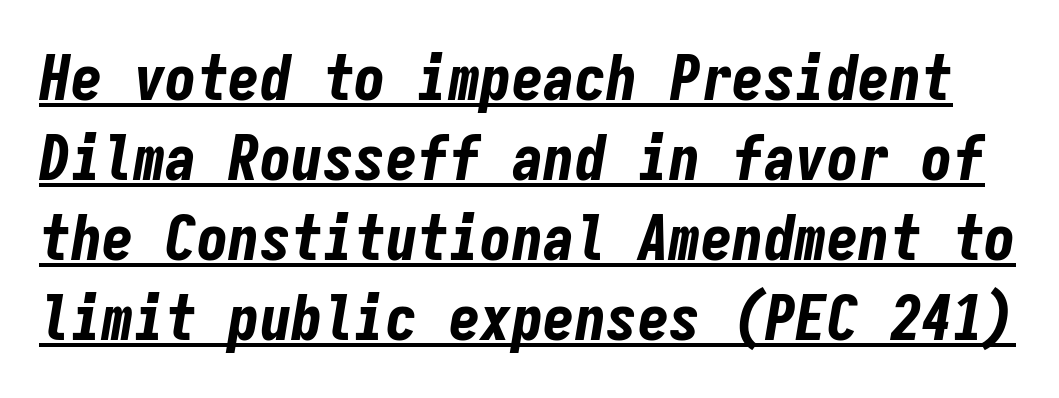
The image shows 63 px bold, condensed type, italic (leaning right), monospaced; set normal line spacing (1.27x), normal letter spacing, underlined; low stroke contrast and a medium x-height.
